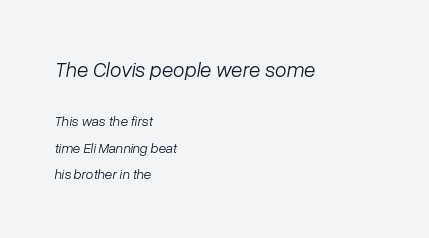
Q: Is the text bold? A: No.
Q: Is the text italic (slanted)? A: Yes, it leans right by about 10 degrees.
Q: Is the text underlined? A: No.
Q: How is the paragraph aligned? A: Left-aligned.
Q: Is the spacing between letters normal or unusually wide? A: Normal.
Q: Is the spacing between lines tight, normal or loose? A: Loose.
Q: Which block of text is set in a larger size, the first (top) or the second (bottom)? A: The first (top) one.
